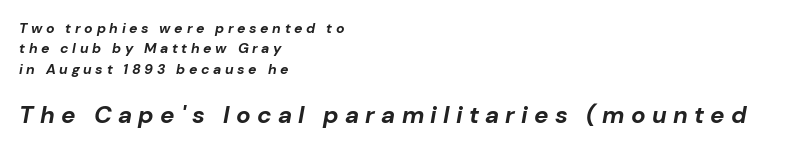
{"italic": "yes", "lean": "right", "slant_degrees": 10, "bold": "yes", "underline": "no", "align": "left", "line_spacing": "normal", "line_spacing_ratio": 1.45, "letter_spacing": "wide", "letter_spacing_em": 0.26, "larger_block": "second", "size_ratio": 1.71, "glyph_px": 24}
